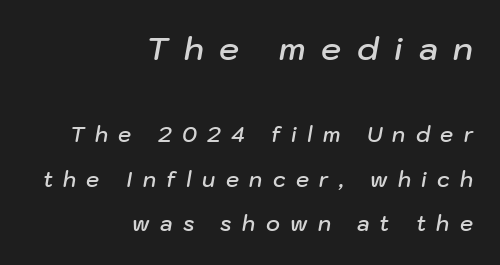
Q: Is the text bold? A: Semi-bold.
Q: Is the text italic (slanted)? A: Yes, it leans right by about 10 degrees.
Q: Is the text underlined? A: No.
Q: How is the paragraph aligned? A: Right-aligned.
Q: Is the spacing between letters normal or unusually wide? A: Unusually wide.
Q: Is the spacing between lines tight, normal or loose? A: Loose.
Q: Which block of text is set in a larger size, the first (top) or the second (bottom)? A: The first (top) one.
Q: Width (condensed, normal, or wide)? A: Normal.
Q: Stroke contrast? A: Low.
Q: x-height? A: Medium.
Q: Monospaced? A: No.
